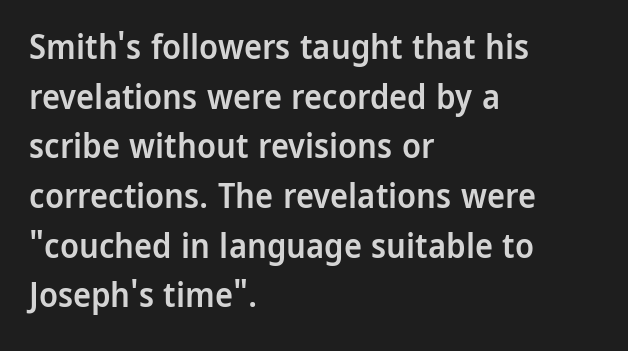
Do the characters align in a grid? No, the font is proportional. The space between consecutive lines is moderate. Casual observation: everything's shoved over to the left. Does the weight exceed regular? Yes, but only to semibold. Are there feet on the stems? There aren't — it's a sans.
